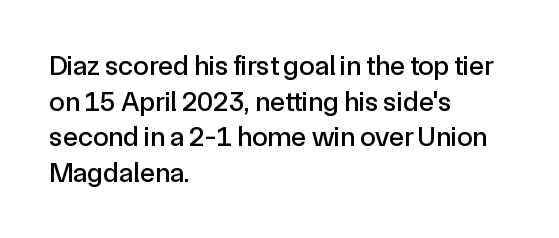
The lettering holds an erect, upright posture throughout. Spacing verdict: proportional, widths tailored to each character. Leading matches the norm, producing a regular column. Nobody touched the tracking dial on this one. Anything drawn beneath the words? Only blank space. The rag falls on the right side of this text block.
